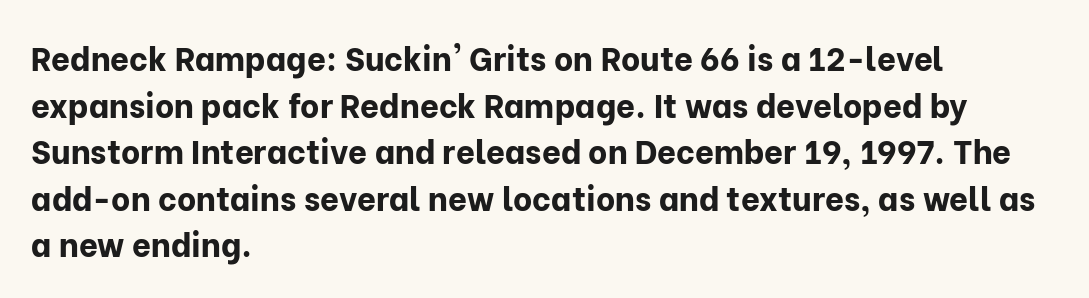
{"serif": "no", "italic": "no", "bold": "yes", "weight": "bold", "width": "normal", "stroke_contrast": "low", "x_height": "medium", "monospaced": "no", "underline": "no", "align": "left", "line_spacing": "normal", "line_spacing_ratio": 1.41, "letter_spacing": "normal", "letter_spacing_em": 0.0, "glyph_px": 33}
